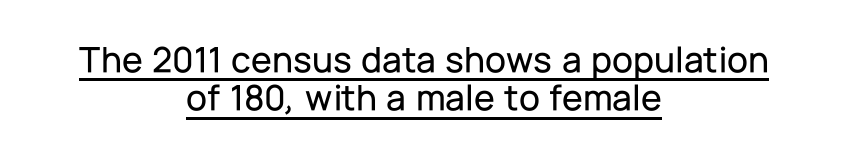
The image shows 38 px sans-serif type, upright; set centered, tight line spacing (1.01x), normal letter spacing, underlined; low stroke contrast and a medium x-height.
